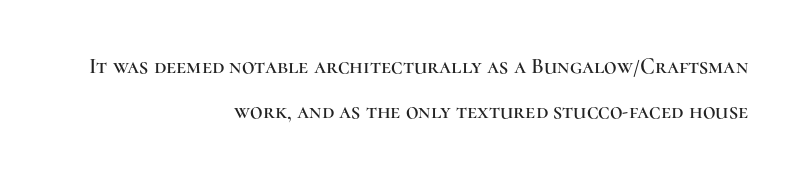
Q: Is the text italic (slanted)? A: No, it is upright.
Q: Is the text underlined? A: No.
Q: How is the paragraph aligned? A: Right-aligned.
Q: Is the spacing between letters normal or unusually wide? A: Normal.
Q: Is the spacing between lines tight, normal or loose? A: Loose.
